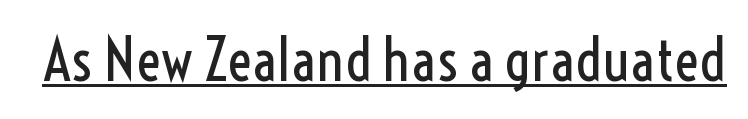
{"serif": "no", "italic": "no", "bold": "no", "weight": "regular", "width": "condensed", "x_height": "medium", "monospaced": "no", "underline": "yes", "letter_spacing": "normal", "letter_spacing_em": 0.0, "glyph_px": 59}
